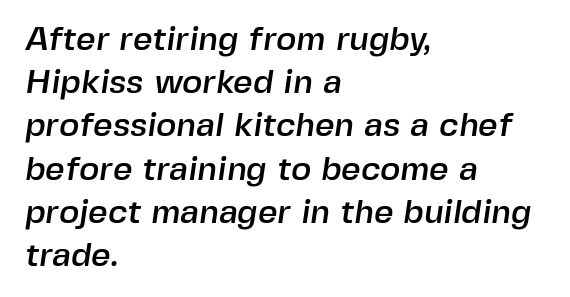
Type style note: lacks serifs. Successive baselines arrive at the customary interval. No word sits above an underline. Each line starts at the same left margin while the right side varies. This sample has the flowing, uneven cadence of proportional lettering. Words appear dense and cohesive because spacing is normal.
